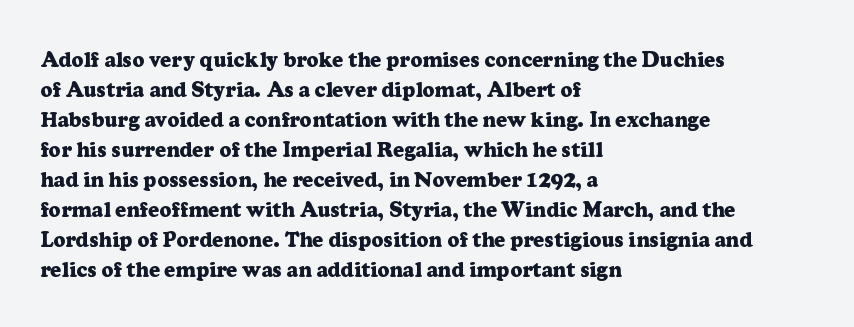
{"italic": "no", "bold": "yes", "underline": "no", "align": "left", "line_spacing": "normal", "line_spacing_ratio": 1.43, "letter_spacing": "normal", "letter_spacing_em": 0.0, "glyph_px": 21}
